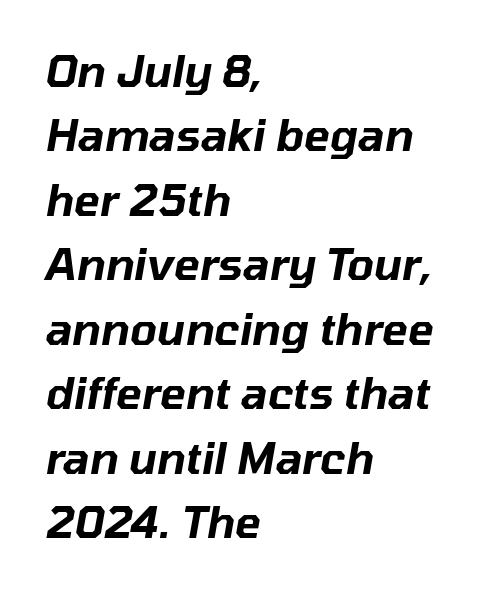
Q: Is the text italic (slanted)? A: Yes, it leans right by about 10 degrees.
Q: Is the text underlined? A: No.
Q: How is the paragraph aligned? A: Left-aligned.
Q: Is the spacing between letters normal or unusually wide? A: Normal.
Q: Is the spacing between lines tight, normal or loose? A: Normal.
Q: Width (condensed, normal, or wide)? A: Normal.
Q: Stroke contrast? A: Low.
Q: x-height? A: Medium.
Q: Monospaced? A: No.
